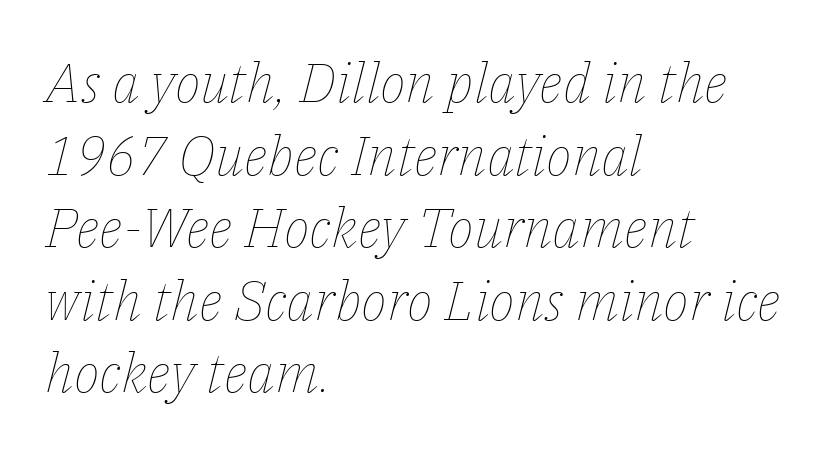
{"italic": "yes", "lean": "right", "slant_degrees": 14, "bold": "no", "weight": "thin", "width": "normal", "stroke_contrast": "low", "x_height": "medium", "monospaced": "no", "underline": "no", "align": "left", "line_spacing": "normal", "line_spacing_ratio": 1.32, "letter_spacing": "normal", "letter_spacing_em": 0.0, "glyph_px": 55}
